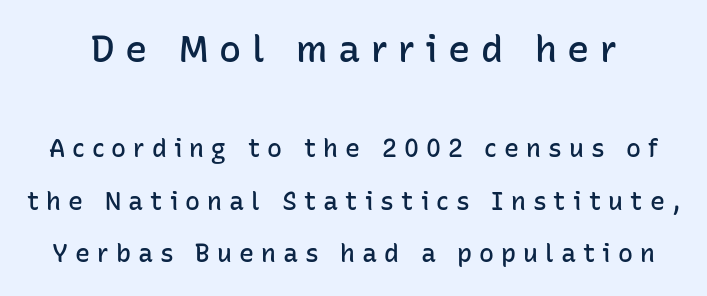
The image shows 37 px semibold sans-serif type, upright; set loose line spacing (2.1x), unusually wide letter spacing (+0.28 em), not underlined; the first (top) block is 1.48x larger; low stroke contrast and a medium x-height.
